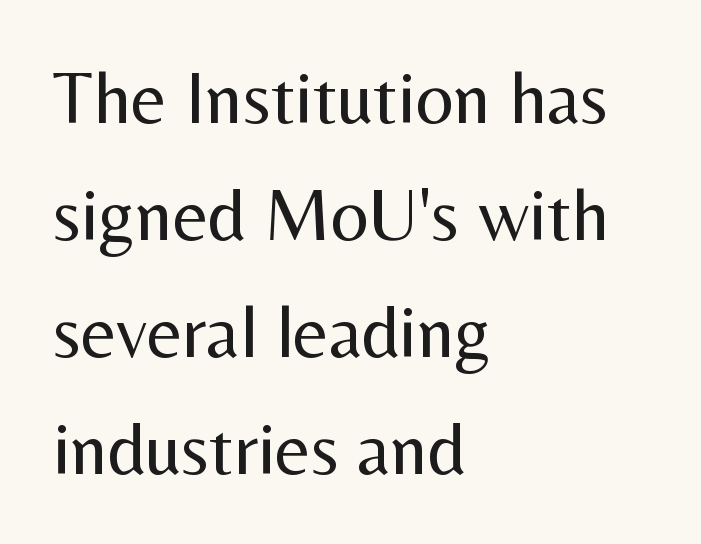
{"serif": "no", "italic": "no", "bold": "no", "weight": "regular", "width": "normal", "stroke_contrast": "medium", "x_height": "medium", "monospaced": "no", "underline": "no", "align": "left", "line_spacing": "normal", "line_spacing_ratio": 1.56, "letter_spacing": "normal", "letter_spacing_em": 0.0, "glyph_px": 75}
